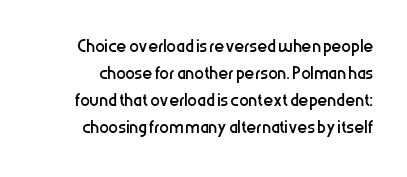
{"italic": "no", "bold": "no", "underline": "no", "line_spacing": "tight", "line_spacing_ratio": 1.12, "letter_spacing": "normal", "letter_spacing_em": 0.0, "glyph_px": 24}
